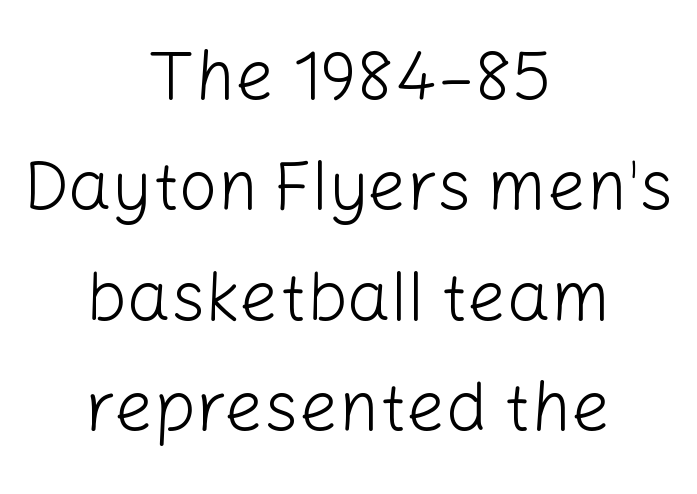
The image shows 69 px light sans-serif type, upright; set centered, normal line spacing (1.6x), normal letter spacing, not underlined; low stroke contrast and a medium x-height.
